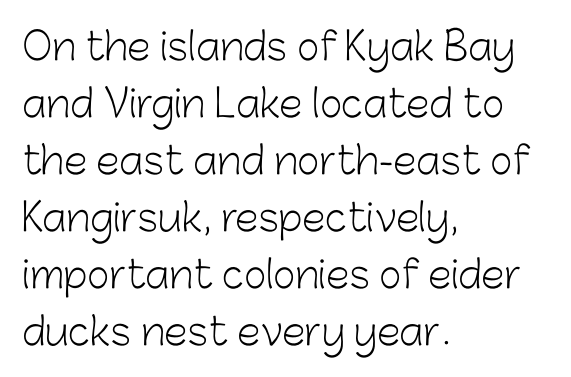
The image shows 38 px light sans-serif type, upright; set left-aligned, normal line spacing (1.5x), normal letter spacing, not underlined; low stroke contrast and a medium x-height.
